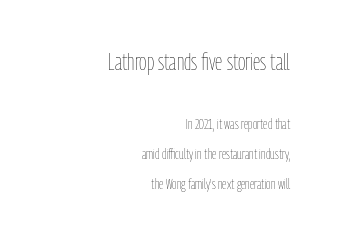
{"italic": "no", "bold": "no", "underline": "no", "align": "right", "line_spacing": "loose", "line_spacing_ratio": 2.14, "letter_spacing": "normal", "letter_spacing_em": 0.0, "larger_block": "first", "size_ratio": 1.64, "glyph_px": 23}
